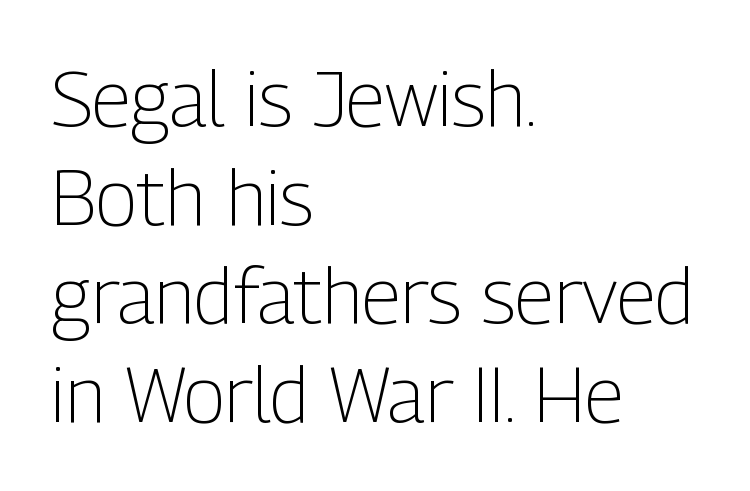
The image shows 77 px light, condensed sans-serif type, upright; set left-aligned, normal line spacing (1.28x), normal letter spacing, not underlined; low stroke contrast and a medium x-height.
